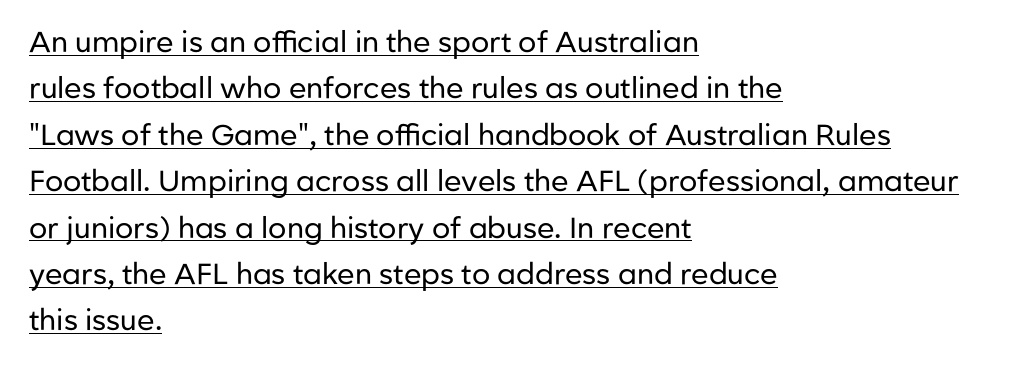
{"serif": "no", "italic": "no", "bold": "no", "weight": "regular", "width": "normal", "stroke_contrast": "low", "x_height": "medium", "monospaced": "no", "underline": "yes", "align": "left", "line_spacing": "normal", "line_spacing_ratio": 1.6, "letter_spacing": "normal", "letter_spacing_em": 0.0, "glyph_px": 29}
